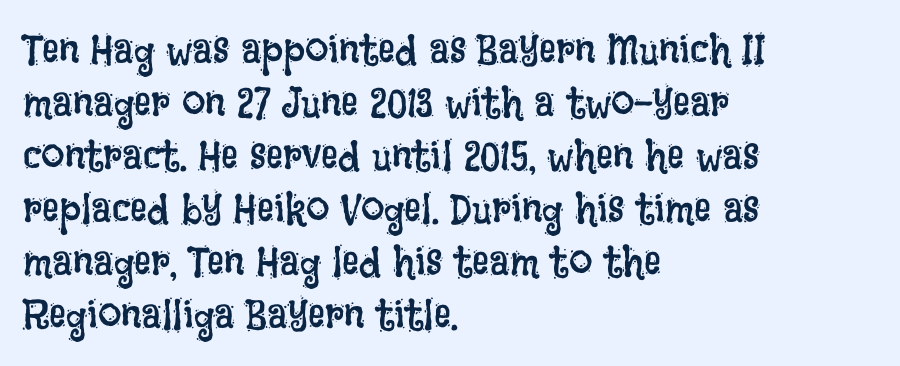
The image shows 42 px regular-weight, condensed type, upright; set left-aligned, normal line spacing (1.26x), normal letter spacing, not underlined; low stroke contrast and a large x-height.
